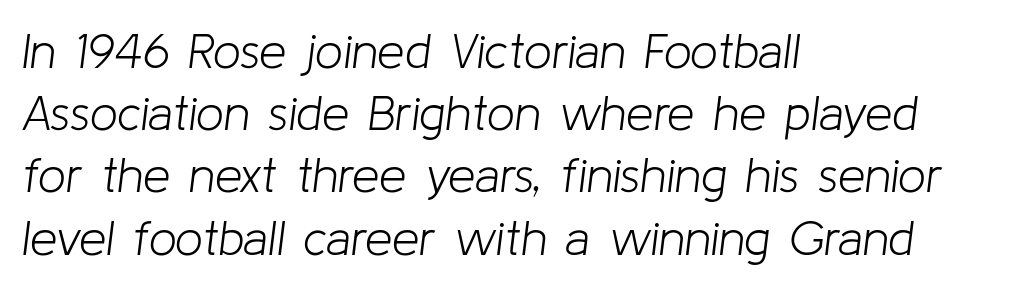
Q: Is the text bold? A: No.
Q: Is the text italic (slanted)? A: Yes, it leans right by about 8 degrees.
Q: Is the text underlined? A: No.
Q: How is the paragraph aligned? A: Left-aligned.
Q: Is the spacing between letters normal or unusually wide? A: Normal.
Q: Is the spacing between lines tight, normal or loose? A: Normal.
Q: Width (condensed, normal, or wide)? A: Normal.
Q: Stroke contrast? A: Low.
Q: x-height? A: Medium.
Q: Monospaced? A: No.
